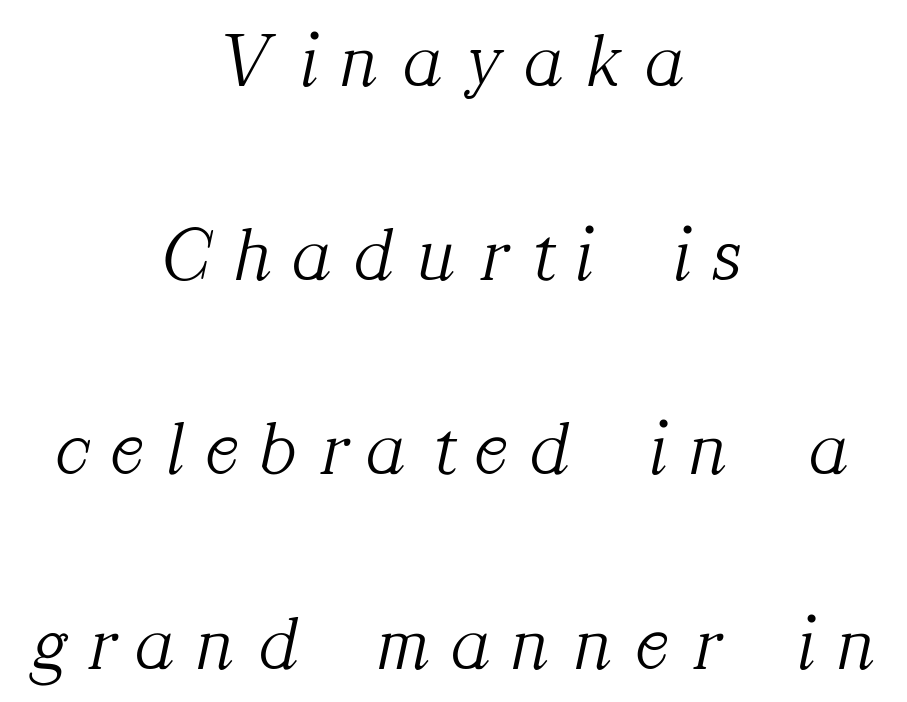
{"serif": "yes", "italic": "yes", "lean": "right", "slant_degrees": 12, "bold": "no", "weight": "light", "width": "normal", "stroke_contrast": "medium", "x_height": "medium", "monospaced": "no", "underline": "no", "align": "center", "line_spacing": "loose", "line_spacing_ratio": 2.49, "letter_spacing": "wide", "letter_spacing_em": 0.3, "glyph_px": 78}
